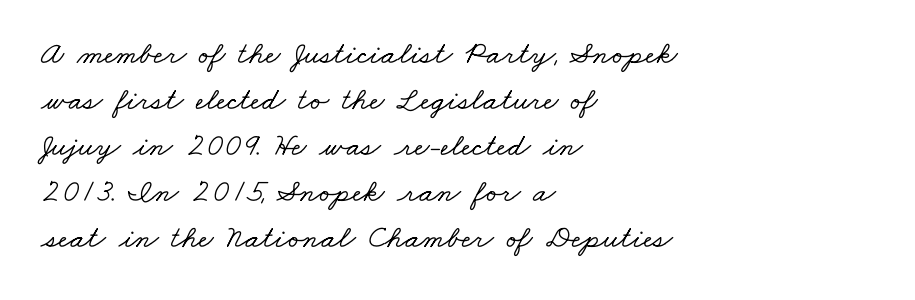
Font category for this specimen: serif. This sample has the flowing, uneven cadence of proportional lettering. Short note: letters normally spaced. Reading down the block, your eye returns to a fixed left position each line.
